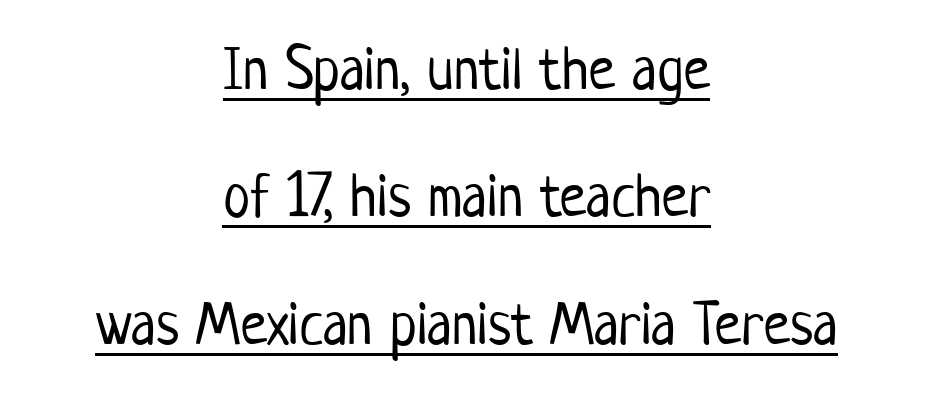
The image shows 61 px light, condensed sans-serif type, upright; set centered, loose line spacing (2.09x), normal letter spacing, underlined; low stroke contrast and a medium x-height.
